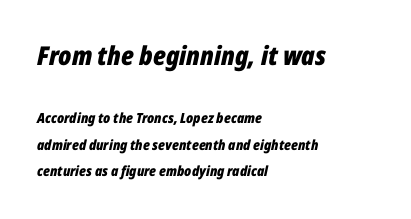
The image shows 26 px bold type, italic (leaning right); set left-aligned, loose line spacing (1.92x), normal letter spacing, not underlined; the first (top) block is 1.86x larger.
